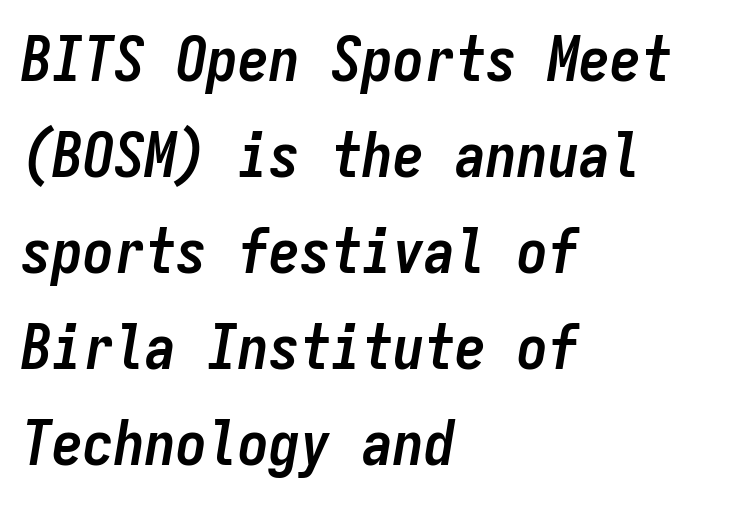
{"italic": "yes", "lean": "right", "slant_degrees": 9, "bold": "yes", "weight": "semibold", "width": "condensed", "stroke_contrast": "low", "x_height": "medium", "monospaced": "yes", "underline": "no", "align": "left", "line_spacing": "normal", "line_spacing_ratio": 1.55, "letter_spacing": "normal", "letter_spacing_em": 0.0, "glyph_px": 62}
